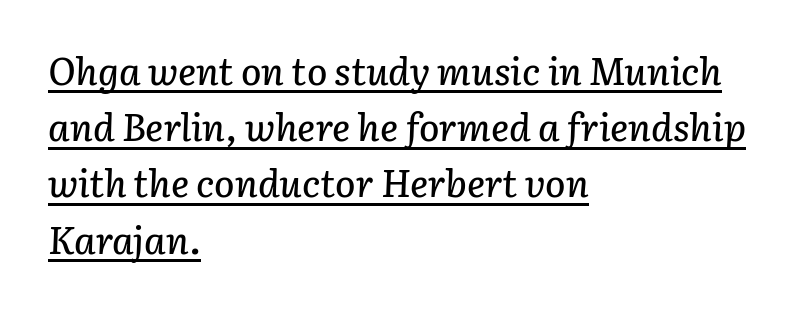
{"italic": "yes", "lean": "right", "slant_degrees": 3, "width": "normal", "stroke_contrast": "low", "x_height": "medium", "monospaced": "no", "underline": "yes", "align": "left", "line_spacing": "normal", "line_spacing_ratio": 1.48, "letter_spacing": "normal", "letter_spacing_em": 0.0, "glyph_px": 38}
